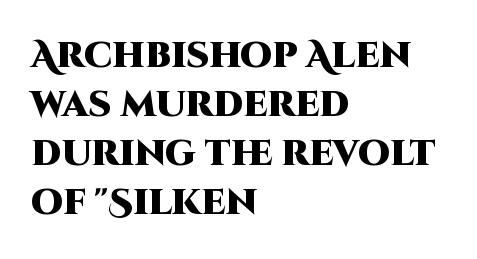
{"serif": "no", "italic": "no", "bold": "yes", "weight": "heavy", "width": "normal", "stroke_contrast": "high", "x_height": "large", "monospaced": "no", "underline": "no", "align": "left", "line_spacing": "normal", "line_spacing_ratio": 1.36, "letter_spacing": "normal", "letter_spacing_em": 0.0, "glyph_px": 36}
